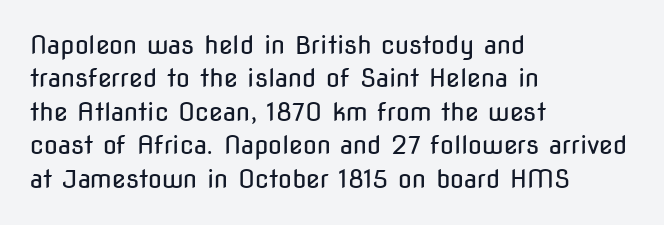
{"italic": "no", "bold": "no", "underline": "no", "align": "left", "line_spacing": "normal", "line_spacing_ratio": 1.34, "letter_spacing": "normal", "letter_spacing_em": 0.0, "glyph_px": 25}
